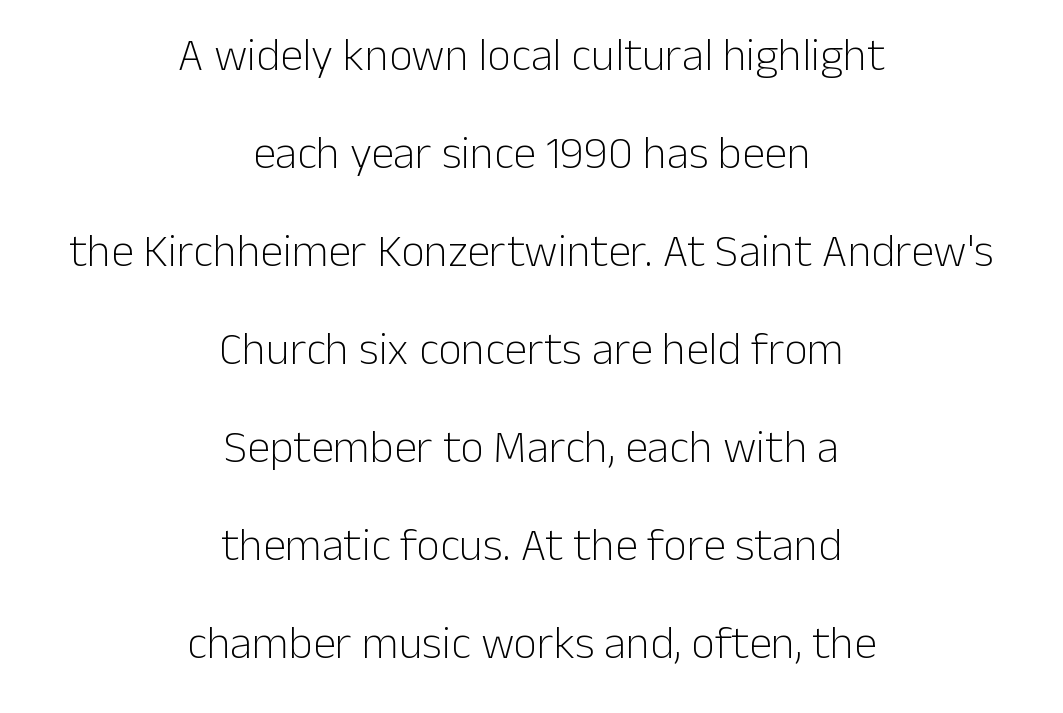
The image shows 46 px light sans-serif type, upright; set centered, loose line spacing (2.13x), normal letter spacing, not underlined; low stroke contrast and a medium x-height.
